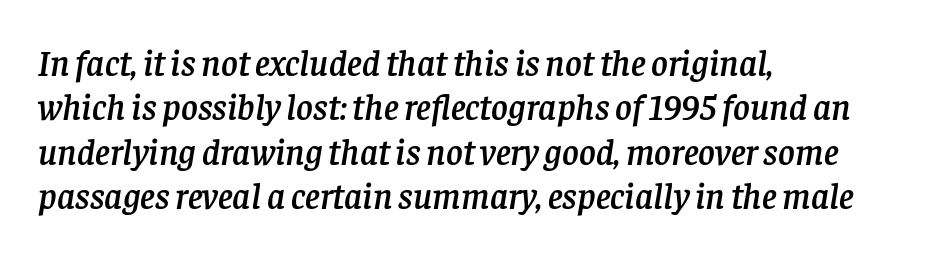
{"serif": "yes", "italic": "yes", "lean": "right", "slant_degrees": 8, "width": "normal", "stroke_contrast": "low", "x_height": "large", "monospaced": "no", "underline": "no", "align": "left", "line_spacing_ratio": 1.23, "letter_spacing": "normal", "letter_spacing_em": 0.0, "glyph_px": 36}
